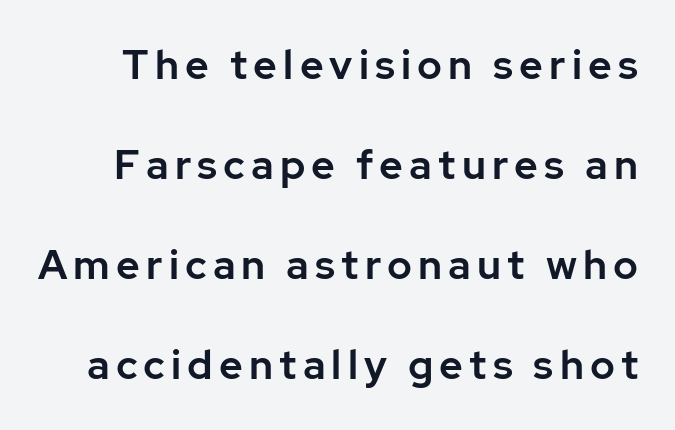
{"serif": "no", "italic": "no", "width": "normal", "stroke_contrast": "low", "x_height": "medium", "monospaced": "no", "underline": "no", "line_spacing": "loose", "line_spacing_ratio": 2.44, "glyph_px": 41}
